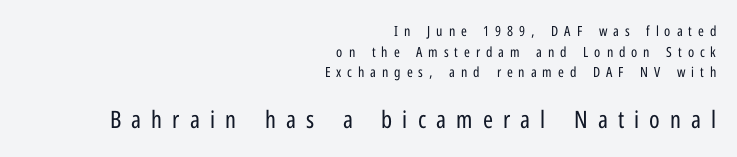
Q: Is the text bold? A: No.
Q: Is the text italic (slanted)? A: No, it is upright.
Q: Is the text underlined? A: No.
Q: How is the paragraph aligned? A: Right-aligned.
Q: Is the spacing between letters normal or unusually wide? A: Unusually wide.
Q: Is the spacing between lines tight, normal or loose? A: Normal.
Q: Which block of text is set in a larger size, the first (top) or the second (bottom)? A: The second (bottom) one.
